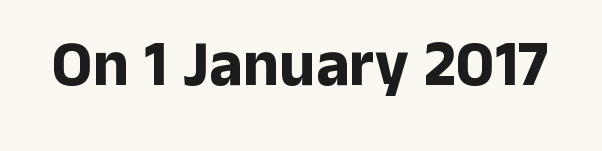
{"serif": "no", "italic": "no", "bold": "yes", "weight": "bold", "width": "normal", "stroke_contrast": "low", "x_height": "medium", "monospaced": "no", "underline": "no", "letter_spacing": "normal", "letter_spacing_em": 0.0, "glyph_px": 64}
